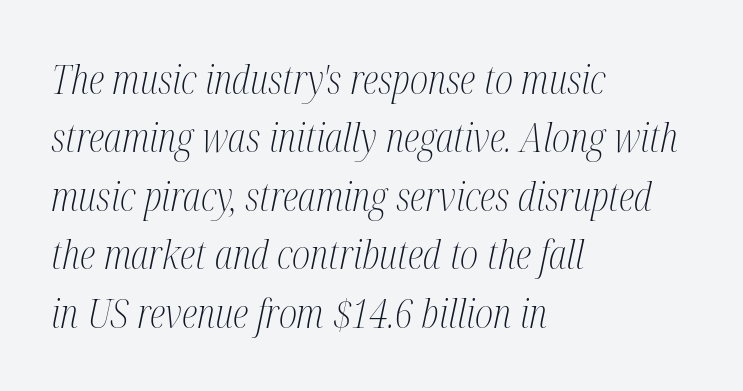
The image shows 40 px light, condensed serif type, italic (leaning right); set left-aligned, normal line spacing (1.46x), normal letter spacing, not underlined; medium stroke contrast and a medium x-height.
